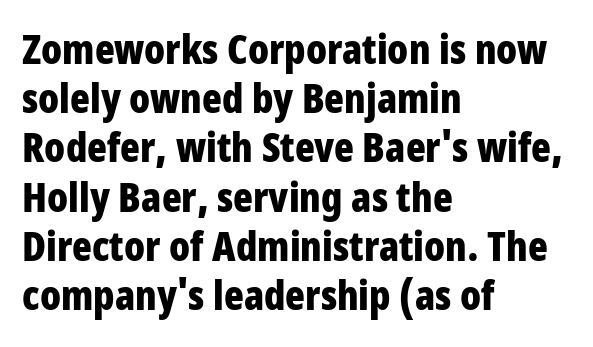
The image shows 41 px bold, condensed sans-serif type, upright; set left-aligned, line spacing 1.2x, normal letter spacing, not underlined; low stroke contrast and a large x-height.
